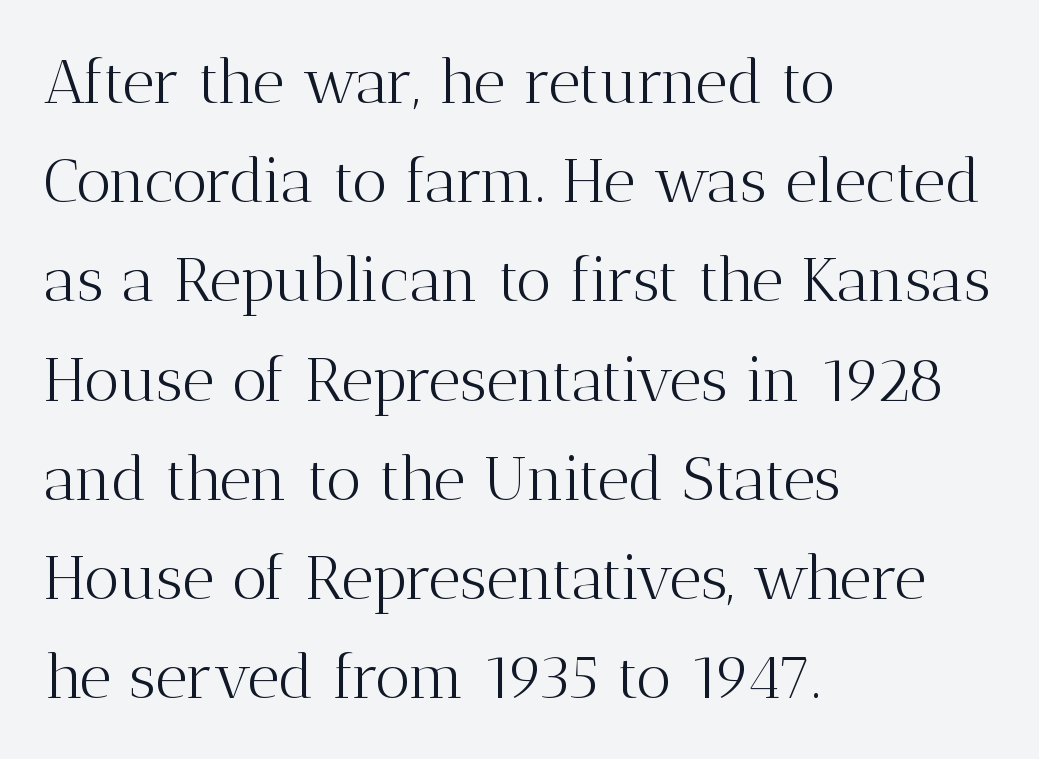
Q: Is the text bold? A: No.
Q: Is the text italic (slanted)? A: No, it is upright.
Q: Is the typeface a serif or a sans-serif typeface? A: Serif.
Q: Is the text underlined? A: No.
Q: How is the paragraph aligned? A: Left-aligned.
Q: Is the spacing between letters normal or unusually wide? A: Normal.
Q: Is the spacing between lines tight, normal or loose? A: Normal.
Q: Width (condensed, normal, or wide)? A: Normal.
Q: Stroke contrast? A: Medium.
Q: x-height? A: Medium.
Q: Monospaced? A: No.
